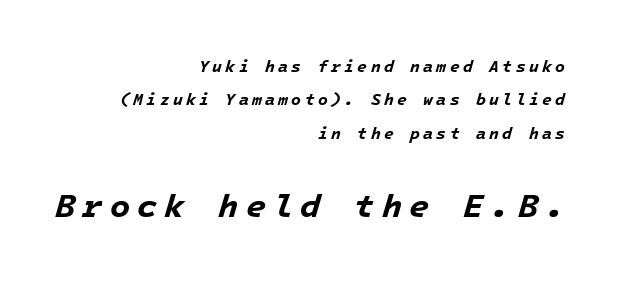
{"italic": "yes", "lean": "right", "slant_degrees": 16, "bold": "yes", "weight": "bold", "width": "normal", "stroke_contrast": "low", "x_height": "medium", "monospaced": "yes", "underline": "no", "align": "right", "line_spacing": "loose", "line_spacing_ratio": 2.09, "letter_spacing": "wide", "letter_spacing_em": 0.21, "larger_block": "second", "size_ratio": 2.06, "glyph_px": 33}
